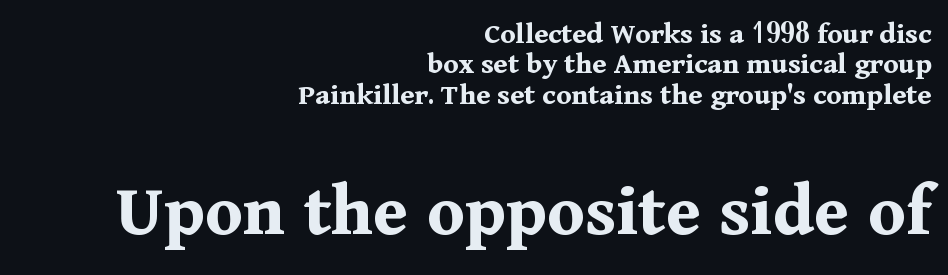
Q: Is the text bold? A: Yes.
Q: Is the text italic (slanted)? A: No, it is upright.
Q: Is the typeface a serif or a sans-serif typeface? A: Serif.
Q: Is the text underlined? A: No.
Q: How is the paragraph aligned? A: Right-aligned.
Q: Is the spacing between letters normal or unusually wide? A: Normal.
Q: Is the spacing between lines tight, normal or loose? A: Tight.
Q: Which block of text is set in a larger size, the first (top) or the second (bottom)? A: The second (bottom) one.
Q: Width (condensed, normal, or wide)? A: Normal.
Q: Stroke contrast? A: Medium.
Q: x-height? A: Medium.
Q: Monospaced? A: No.
